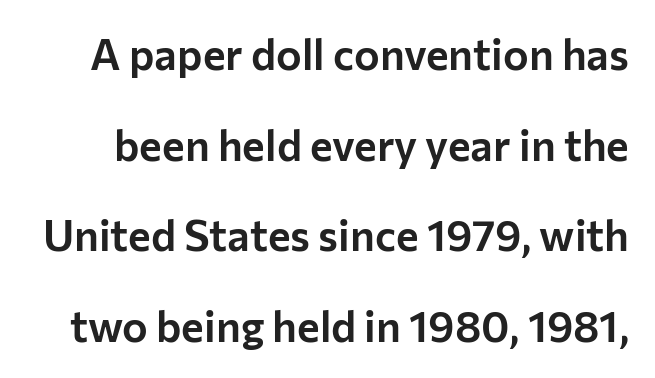
{"serif": "no", "italic": "no", "width": "normal", "stroke_contrast": "low", "x_height": "medium", "monospaced": "no", "underline": "no", "line_spacing": "loose", "line_spacing_ratio": 2.11, "letter_spacing": "normal", "letter_spacing_em": 0.0, "glyph_px": 43}
